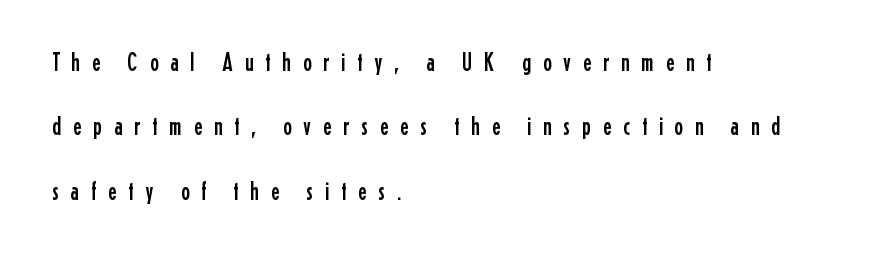
Does extra space separate the letters? Yes, quite a lot of it. Layout note: lines flush left. Ordinary non-slanted type is in use. The block of text is sparse from top to bottom, with ample space between rows.
